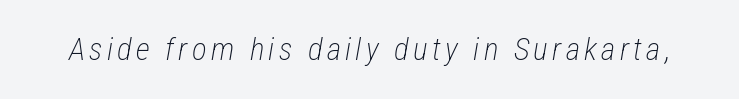
The image shows 31 px light, condensed type, italic (leaning right); set not underlined; low stroke contrast and a medium x-height.
